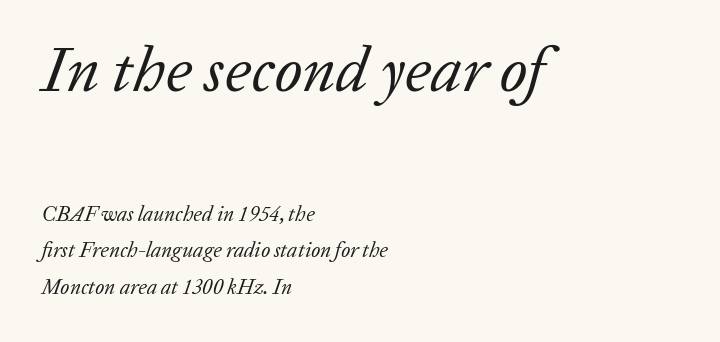
The characters are drawn with everyday or finer stroke widths. There is no visible air inserted between adjacent glyphs. Look at the glyph heights: the upper group is clearly the bigger setting. Check where the strokes stop: tiny serifs finish them off. Leftover space on each line is placed entirely after the last word. The rendering applies a slant to the glyphs.
